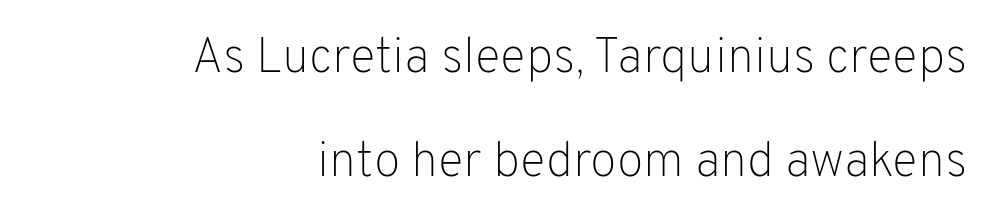
{"serif": "no", "italic": "no", "bold": "no", "weight": "light", "width": "normal", "stroke_contrast": "low", "x_height": "medium", "monospaced": "no", "underline": "no", "align": "right", "line_spacing": "loose", "line_spacing_ratio": 2.13, "letter_spacing": "normal", "letter_spacing_em": 0.0, "glyph_px": 49}
